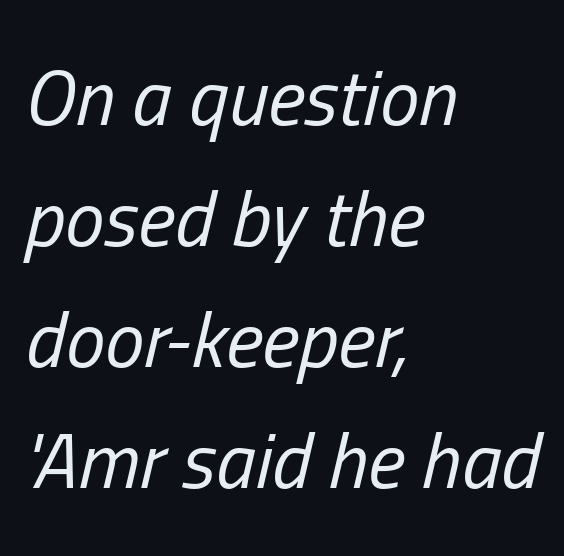
The rendering applies a slant to the glyphs. Characters follow at the spacing the type designer built in. The foot of each line stays bare and open. Evenly set lines give the paragraph a standard silhouette. The letterforms sit at book weight or below. You could not count columns in this text — the font is proportionally spaced.
